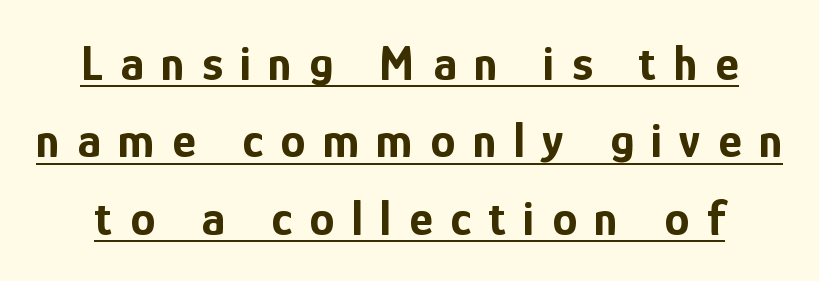
{"serif": "no", "italic": "no", "bold": "yes", "weight": "bold", "width": "condensed", "stroke_contrast": "low", "x_height": "medium", "monospaced": "no", "underline": "yes", "line_spacing": "normal", "line_spacing_ratio": 1.55, "letter_spacing": "wide", "letter_spacing_em": 0.35, "glyph_px": 50}
